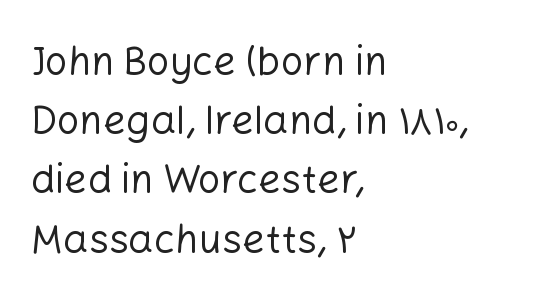
{"serif": "no", "italic": "no", "bold": "no", "weight": "regular", "width": "normal", "stroke_contrast": "low", "x_height": "medium", "monospaced": "no", "underline": "no", "align": "left", "line_spacing": "normal", "line_spacing_ratio": 1.48, "letter_spacing": "normal", "letter_spacing_em": 0.0, "glyph_px": 40}
